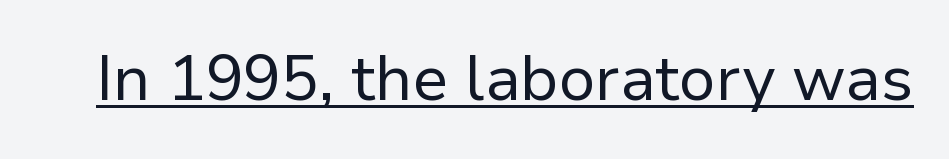
{"serif": "no", "italic": "no", "bold": "no", "weight": "regular", "width": "normal", "stroke_contrast": "low", "x_height": "medium", "monospaced": "no", "underline": "yes", "letter_spacing": "normal", "letter_spacing_em": 0.0, "glyph_px": 63}
